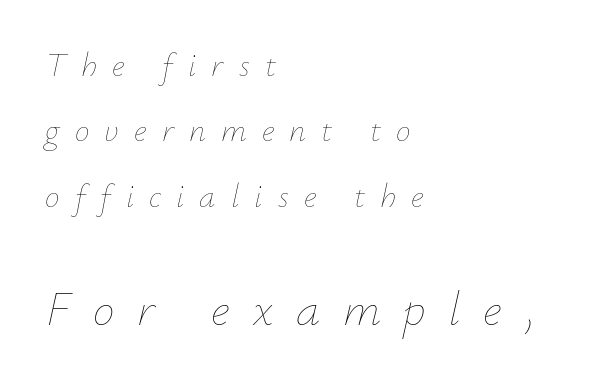
Stems here are at most as thick as an everyday book face. Here the designer chose a conventional face with non-uniform glyph widths. The line texture is sparse and dotted thanks to wide tracking. The typography opts for an oblique posture over an upright one. Short and long lines alike share a common starting point at left. Type without underlining.
